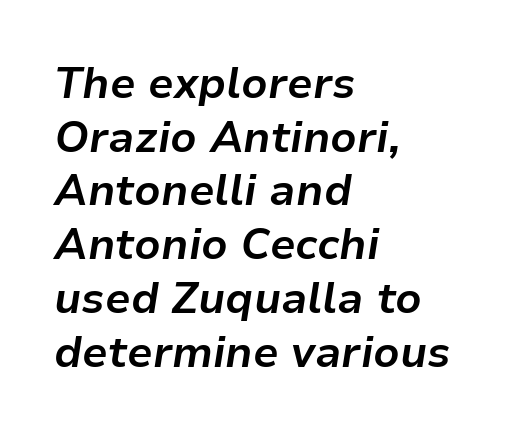
Q: Is the text bold? A: Yes.
Q: Is the text italic (slanted)? A: Yes, it leans right by about 9 degrees.
Q: Is the text underlined? A: No.
Q: How is the paragraph aligned? A: Left-aligned.
Q: Is the spacing between letters normal or unusually wide? A: Normal.
Q: Is the spacing between lines tight, normal or loose? A: Normal.
Q: Width (condensed, normal, or wide)? A: Normal.
Q: Stroke contrast? A: Low.
Q: x-height? A: Medium.
Q: Monospaced? A: No.
